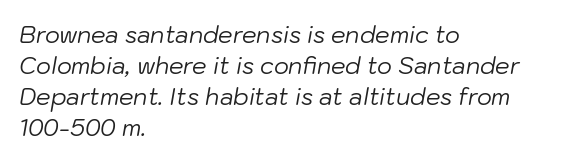
Q: Is the text bold? A: No.
Q: Is the text italic (slanted)? A: Yes, it leans right by about 10 degrees.
Q: Is the text underlined? A: No.
Q: How is the paragraph aligned? A: Left-aligned.
Q: Is the spacing between letters normal or unusually wide? A: Normal.
Q: Is the spacing between lines tight, normal or loose? A: Normal.
